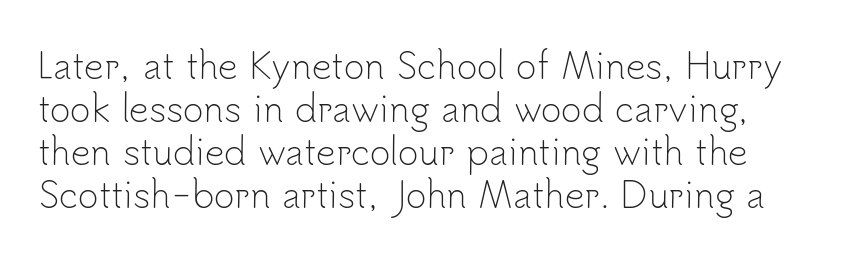
{"serif": "no", "italic": "no", "bold": "no", "weight": "light", "width": "normal", "stroke_contrast": "low", "x_height": "small", "monospaced": "no", "underline": "no", "line_spacing_ratio": 1.23, "letter_spacing": "normal", "letter_spacing_em": 0.0, "glyph_px": 35}
